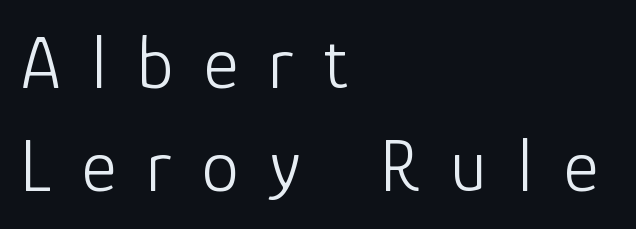
Q: Is the text bold? A: No.
Q: Is the text italic (slanted)? A: No, it is upright.
Q: Is the typeface a serif or a sans-serif typeface? A: Sans-serif.
Q: Is the text underlined? A: No.
Q: How is the paragraph aligned? A: Left-aligned.
Q: Is the spacing between letters normal or unusually wide? A: Unusually wide.
Q: Is the spacing between lines tight, normal or loose? A: Normal.
Q: Width (condensed, normal, or wide)? A: Normal.
Q: Stroke contrast? A: Low.
Q: x-height? A: Medium.
Q: Monospaced? A: No.
